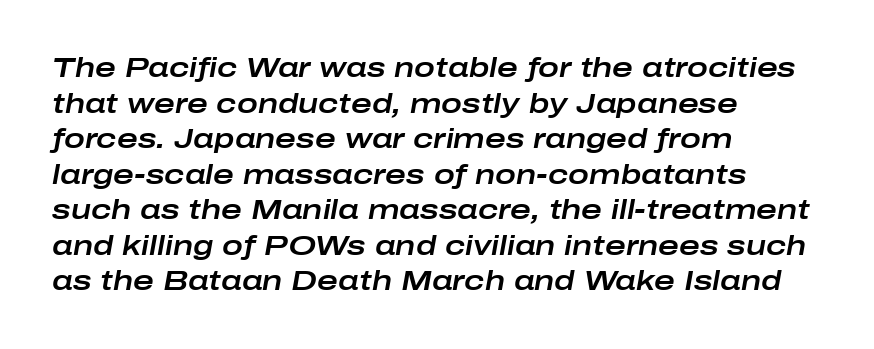
The image shows 28 px wide type, italic (leaning right); set left-aligned, normal line spacing (1.27x), normal letter spacing, not underlined; low stroke contrast and a medium x-height.
